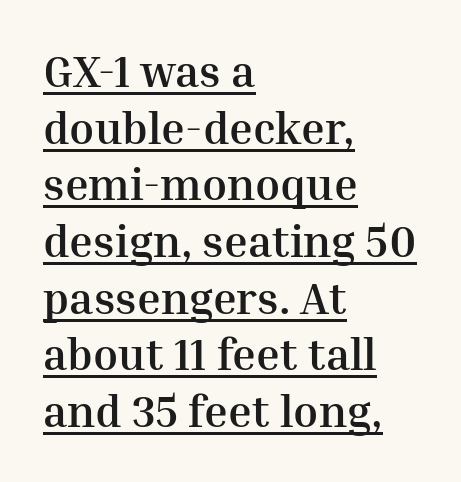
The image shows 45 px semibold serif type, upright; set left-aligned, normal line spacing (1.26x), normal letter spacing, underlined; medium stroke contrast and a medium x-height.
